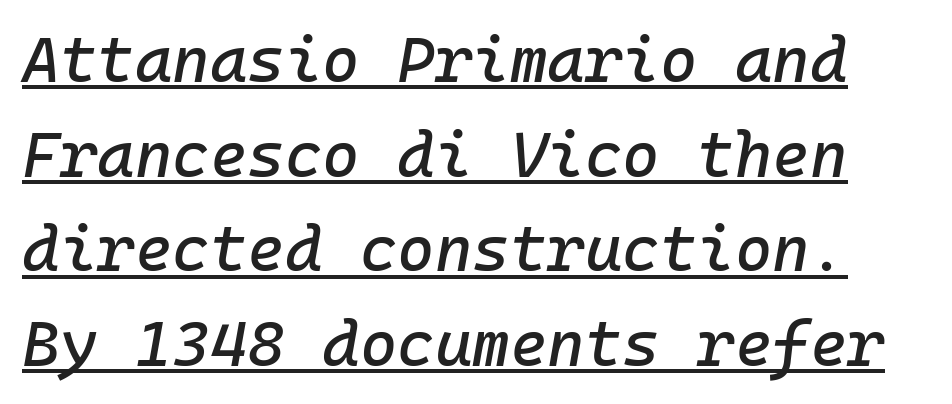
The image shows 64 px text type, italic (leaning right), monospaced; set normal line spacing (1.48x), normal letter spacing, underlined; low stroke contrast and a medium x-height.
